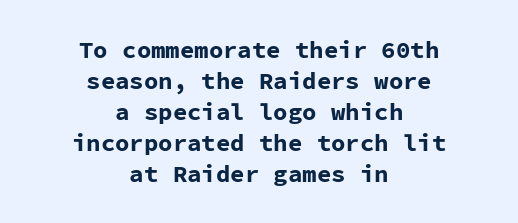
Q: Is the text bold? A: Yes.
Q: Is the text italic (slanted)? A: No, it is upright.
Q: Is the text underlined? A: No.
Q: How is the paragraph aligned? A: Centered.
Q: Is the spacing between letters normal or unusually wide? A: Normal.
Q: Is the spacing between lines tight, normal or loose? A: Normal.
